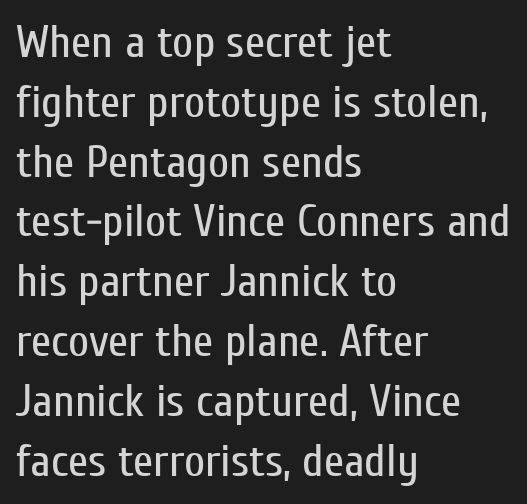
Look at the tracking — it's just the regular setting, nothing added. A typesetter would mark this as roman, not italic. Any mark beneath the type? The region is blank. The rendering uses natural spacing where letterforms have individual widths. The typeface chosen for these lines omits serifs.
